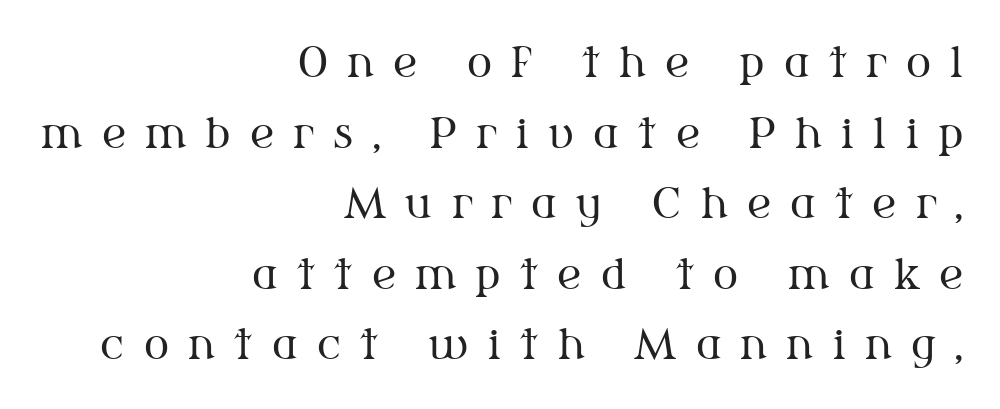
You could not count columns in this text — the font is proportionally spaced. Descender tails drop into unmarked territory. The compositor pushed each line to the right boundary. Does the lettering tilt? It doesn't — this is upright. This is serif lettering, the kind often seen in printed books. Horizontal bands of white between lines are of average thickness.
